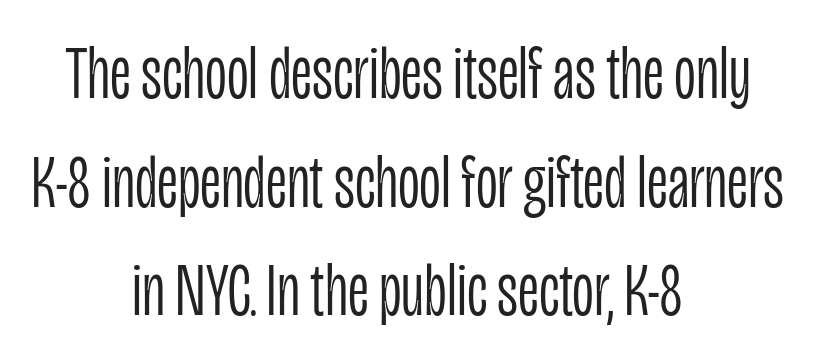
The tracking reads as untouched default to a designer's eye. The letters stand straight up with perfectly vertical stems. The weight tops out at a normal text grade. Note: no serifs on the glyphs. Descenders are the only things crossing below the line.
